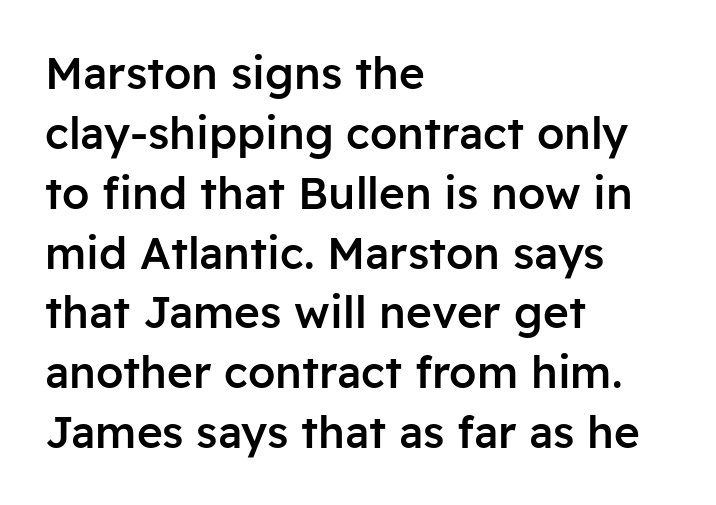
Q: Is the text bold? A: Semi-bold.
Q: Is the text italic (slanted)? A: No, it is upright.
Q: Is the typeface a serif or a sans-serif typeface? A: Sans-serif.
Q: Is the text underlined? A: No.
Q: How is the paragraph aligned? A: Left-aligned.
Q: Is the spacing between letters normal or unusually wide? A: Normal.
Q: Is the spacing between lines tight, normal or loose? A: Normal.
Q: Width (condensed, normal, or wide)? A: Normal.
Q: Stroke contrast? A: Low.
Q: x-height? A: Medium.
Q: Monospaced? A: No.
